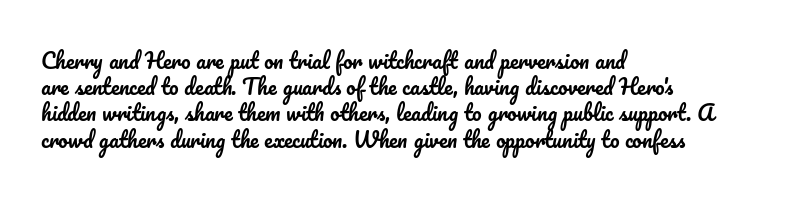
The image shows 21 px text type; set left-aligned, normal line spacing (1.25x), normal letter spacing, not underlined.
